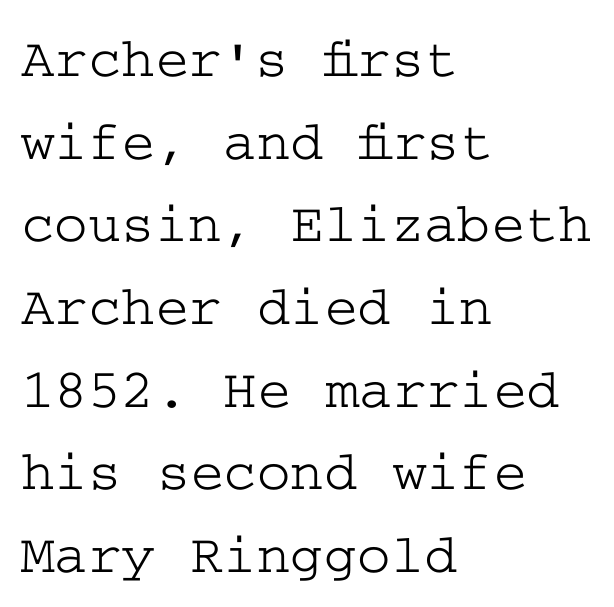
Q: Is the text italic (slanted)? A: No, it is upright.
Q: Is the typeface a serif or a sans-serif typeface? A: Serif.
Q: Is the text underlined? A: No.
Q: How is the paragraph aligned? A: Left-aligned.
Q: Is the spacing between letters normal or unusually wide? A: Normal.
Q: Is the spacing between lines tight, normal or loose? A: Normal.
Q: Width (condensed, normal, or wide)? A: Wide.
Q: Stroke contrast? A: Low.
Q: x-height? A: Medium.
